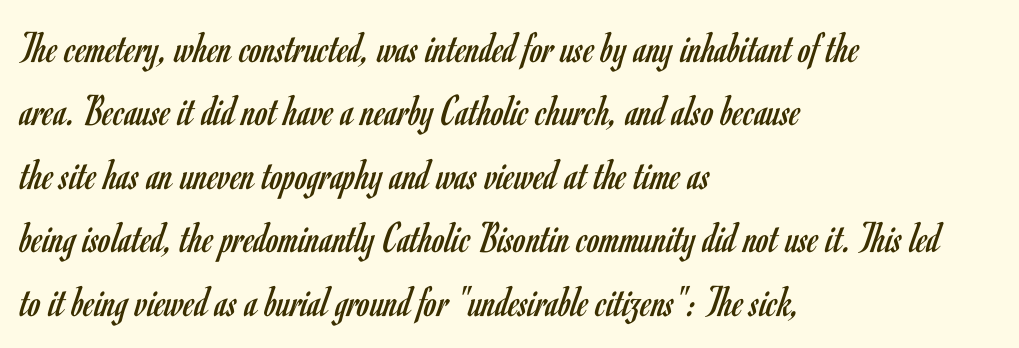
The image shows 45 px regular-weight, condensed sans-serif type; set left-aligned, normal line spacing (1.41x), normal letter spacing, not underlined; low stroke contrast and a small x-height.
